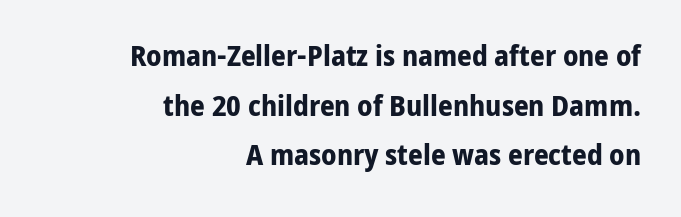
The image shows 29 px bold sans-serif type, upright; set right-aligned, line spacing 1.71x, normal letter spacing, not underlined; low stroke contrast and a medium x-height.
